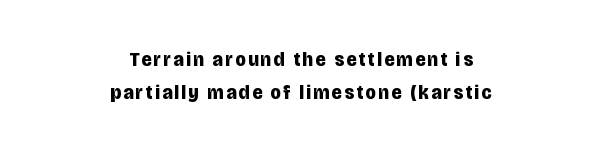
The image shows 21 px bold type, upright; set centered, normal line spacing (1.55x), not underlined.
